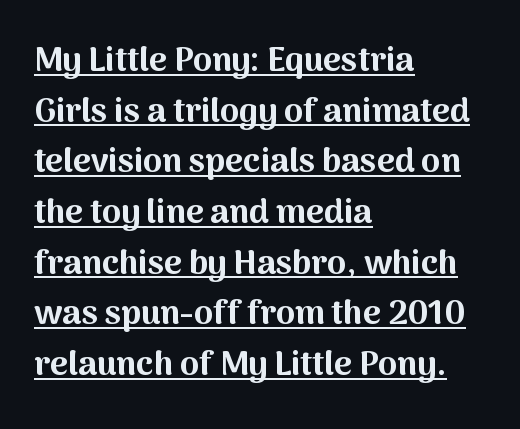
{"serif": "no", "italic": "no", "bold": "yes", "weight": "bold", "width": "normal", "stroke_contrast": "medium", "x_height": "medium", "monospaced": "no", "underline": "yes", "align": "left", "line_spacing": "normal", "line_spacing_ratio": 1.49, "letter_spacing": "normal", "letter_spacing_em": 0.0, "glyph_px": 34}
